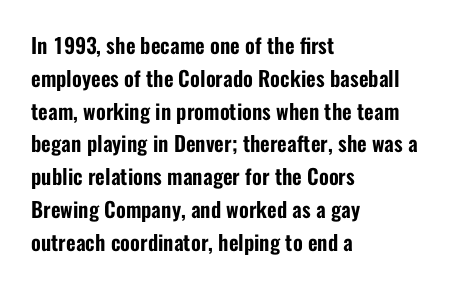
The image shows 21 px text type, upright; set left-aligned, normal line spacing (1.56x), normal letter spacing, not underlined.
